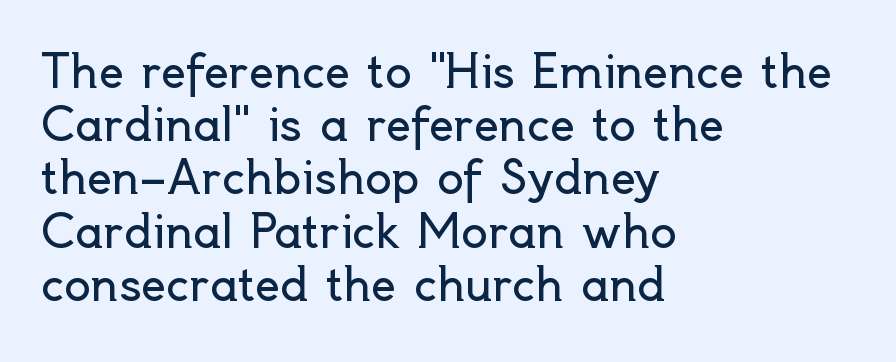
Nope, not italic — everything's standing straight. The face used here is a sans, in the tradition of grotesques and geometrics. The zone under the glyphs is completely vacant. Varying glyph widths throughout — classic text-font behaviour. Letter spacing: default. A student would call this left alignment; a typographer would say flush left, rag right.
